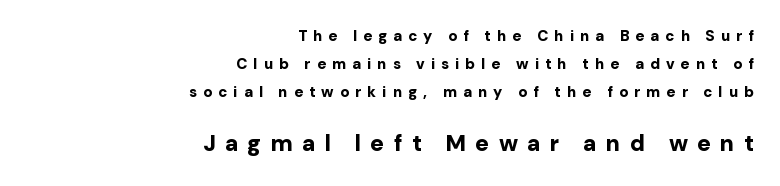
Q: Is the text bold? A: Yes.
Q: Is the text italic (slanted)? A: No, it is upright.
Q: Is the text underlined? A: No.
Q: How is the paragraph aligned? A: Right-aligned.
Q: Is the spacing between letters normal or unusually wide? A: Unusually wide.
Q: Which block of text is set in a larger size, the first (top) or the second (bottom)? A: The second (bottom) one.
